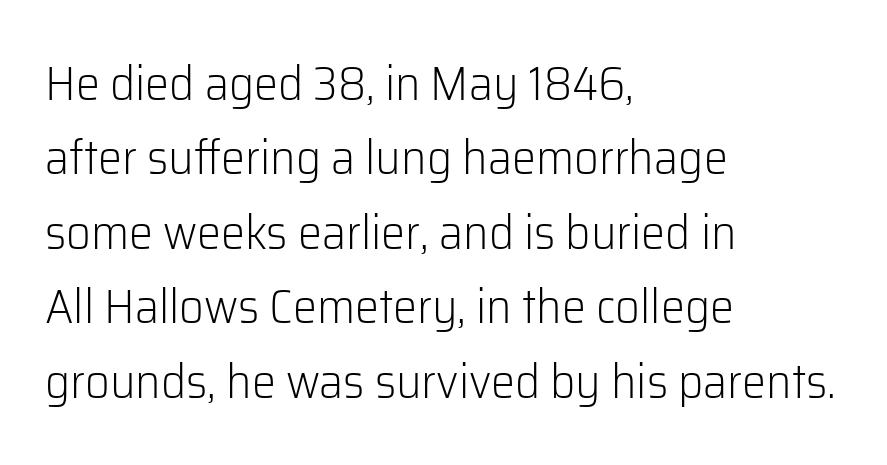
The image shows 48 px light sans-serif type, upright; set left-aligned, normal line spacing (1.55x), normal letter spacing, not underlined; low stroke contrast and a medium x-height.
